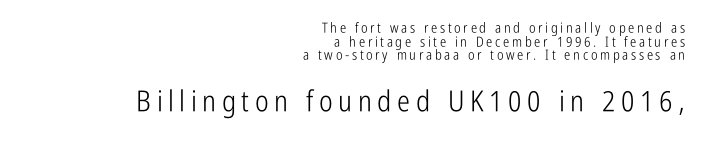
The image shows 29 px light, condensed sans-serif type, upright; set right-aligned, tight line spacing (0.98x), not underlined; the second (bottom) block is 2.07x larger; low stroke contrast and a medium x-height.
